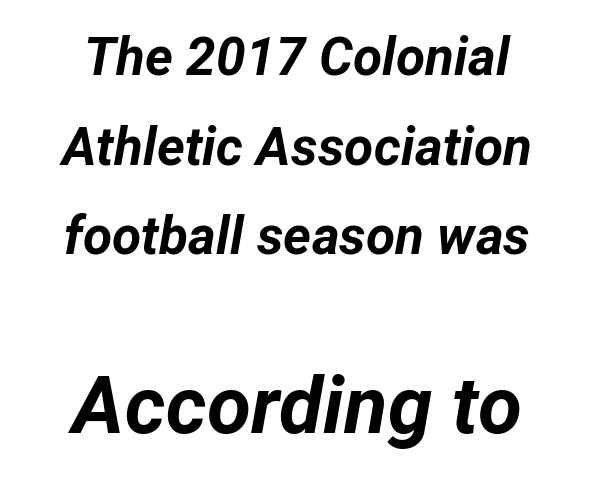
{"italic": "yes", "lean": "right", "slant_degrees": 12, "bold": "yes", "weight": "bold", "width": "normal", "stroke_contrast": "low", "x_height": "medium", "monospaced": "no", "underline": "no", "align": "center", "line_spacing": "normal", "line_spacing_ratio": 1.69, "letter_spacing": "normal", "letter_spacing_em": 0.0, "larger_block": "second", "size_ratio": 1.51, "glyph_px": 80}
